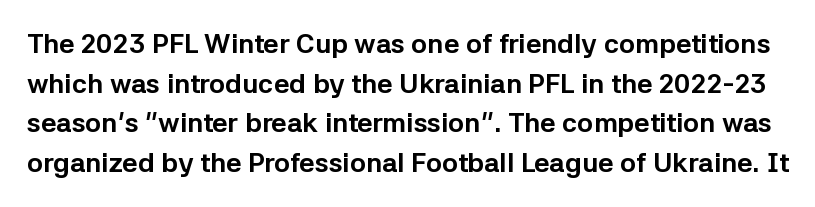
{"italic": "no", "bold": "yes", "underline": "no", "line_spacing": "normal", "line_spacing_ratio": 1.47, "letter_spacing": "normal", "letter_spacing_em": 0.0, "glyph_px": 27}
